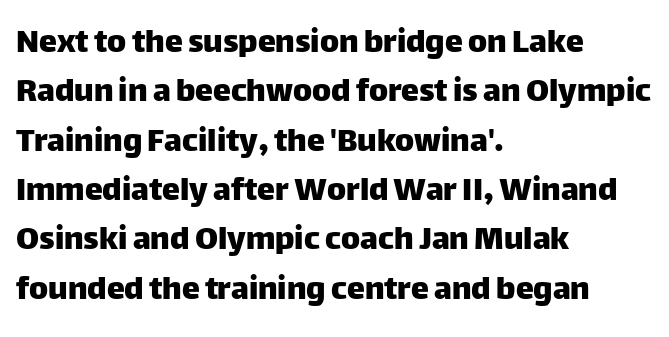
A roman cut, with each character standing at attention. The letterforms sit shoulder to shoulder at normal distance. The string is rendered with underlining switched off. The font family rendered here belongs to the sans-serif group. Leftover space on each line is placed entirely after the last word. Note the varied advance widths — an 'i' is clearly narrower than an 'm'.
